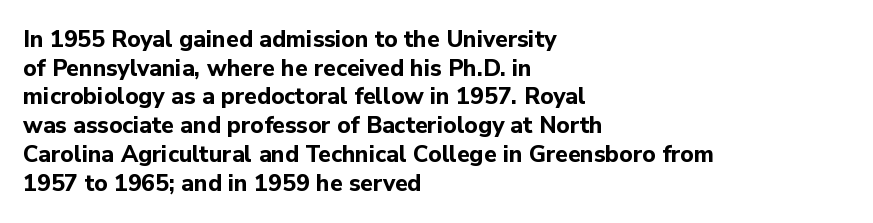
The image shows 23 px bold type, upright; set left-aligned, normal line spacing (1.25x), normal letter spacing, not underlined.
